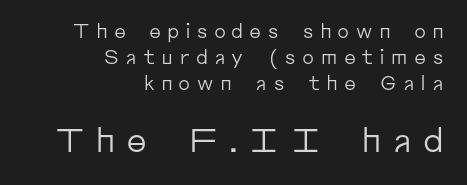
Q: Is the text bold? A: No.
Q: Is the text italic (slanted)? A: No, it is upright.
Q: Is the typeface a serif or a sans-serif typeface? A: Sans-serif.
Q: Is the text underlined? A: No.
Q: How is the paragraph aligned? A: Right-aligned.
Q: Is the spacing between letters normal or unusually wide? A: Unusually wide.
Q: Is the spacing between lines tight, normal or loose? A: Normal.
Q: Which block of text is set in a larger size, the first (top) or the second (bottom)? A: The second (bottom) one.
Q: Width (condensed, normal, or wide)? A: Normal.
Q: Stroke contrast? A: Low.
Q: x-height? A: Medium.
Q: Monospaced? A: No.
